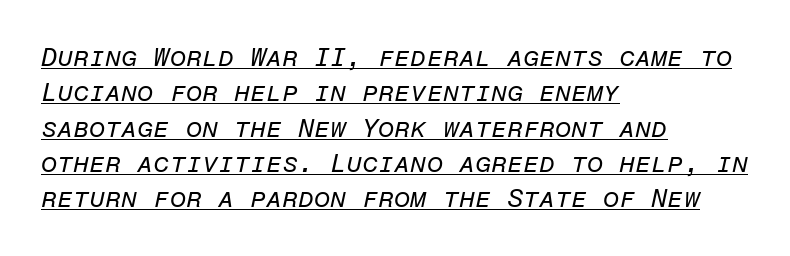
Beneath each row of characters lies a ruled line. Yep, that's italic — everything's leaning. Each stroke keeps to a modest, everyday thickness or less. All the whitespace from short lines collects on the right. Leading: standard. The passage shown has conventional tracking throughout.
